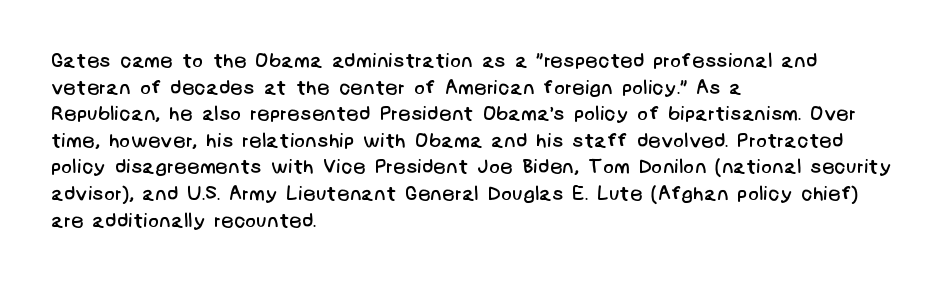
Q: Is the text bold? A: No.
Q: Is the text underlined? A: No.
Q: How is the paragraph aligned? A: Left-aligned.
Q: Is the spacing between letters normal or unusually wide? A: Normal.
Q: Is the spacing between lines tight, normal or loose? A: Normal.
